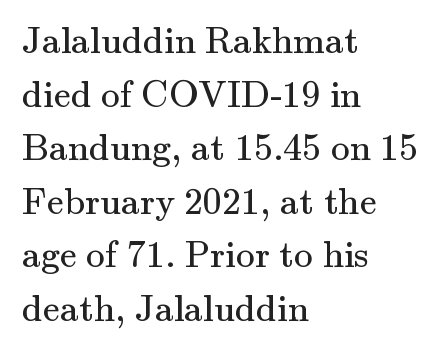
Q: Is the text bold? A: No.
Q: Is the text italic (slanted)? A: No, it is upright.
Q: Is the typeface a serif or a sans-serif typeface? A: Serif.
Q: Is the text underlined? A: No.
Q: How is the paragraph aligned? A: Left-aligned.
Q: Is the spacing between letters normal or unusually wide? A: Normal.
Q: Is the spacing between lines tight, normal or loose? A: Normal.
Q: Width (condensed, normal, or wide)? A: Normal.
Q: Stroke contrast? A: Medium.
Q: x-height? A: Small.
Q: Monospaced? A: No.
